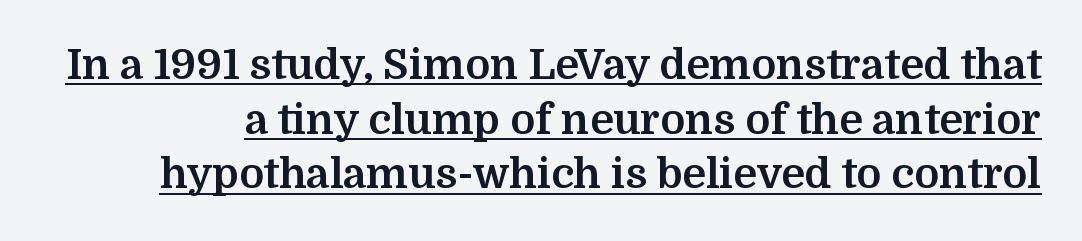
The image shows 42 px bold serif type, upright; set normal line spacing (1.3x), normal letter spacing, underlined; medium stroke contrast and a medium x-height.
